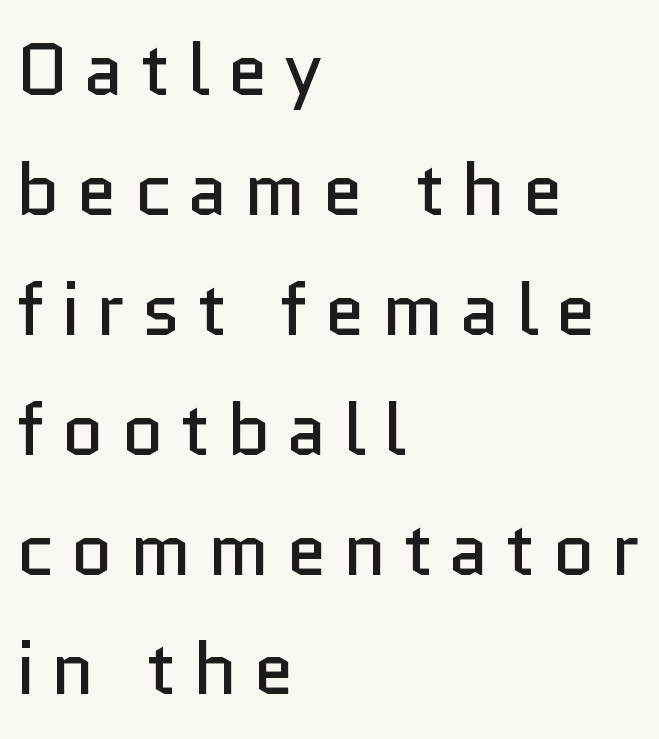
{"serif": "no", "italic": "no", "bold": "no", "weight": "regular", "width": "normal", "stroke_contrast": "low", "x_height": "medium", "monospaced": "no", "underline": "no", "align": "left", "line_spacing": "normal", "line_spacing_ratio": 1.62, "letter_spacing": "wide", "letter_spacing_em": 0.22, "glyph_px": 74}
